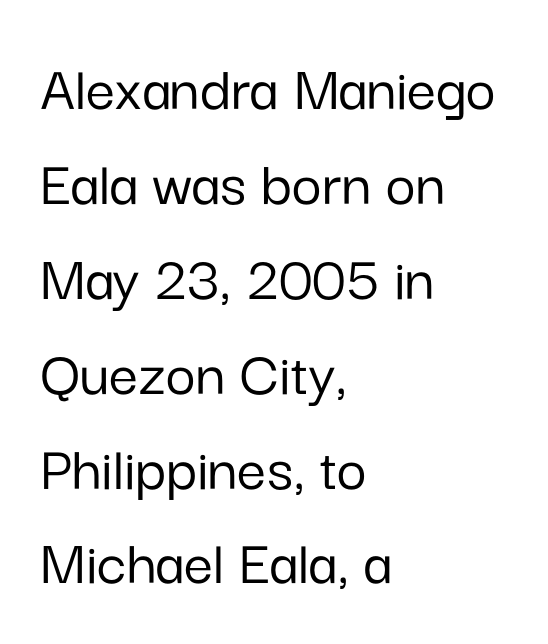
The image shows 65 px sans-serif type, upright; set left-aligned, normal line spacing (1.46x), normal letter spacing, not underlined; low stroke contrast and a medium x-height.
